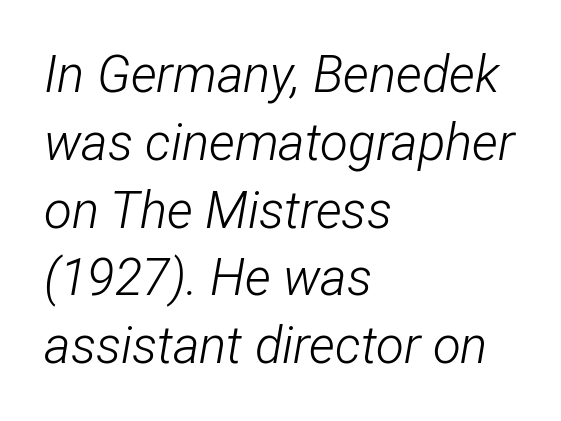
Q: Is the text bold? A: No.
Q: Is the text italic (slanted)? A: Yes, it leans right by about 12 degrees.
Q: Is the text underlined? A: No.
Q: How is the paragraph aligned? A: Left-aligned.
Q: Is the spacing between letters normal or unusually wide? A: Normal.
Q: Is the spacing between lines tight, normal or loose? A: Normal.
Q: Width (condensed, normal, or wide)? A: Condensed.
Q: Stroke contrast? A: Low.
Q: x-height? A: Medium.
Q: Monospaced? A: No.
